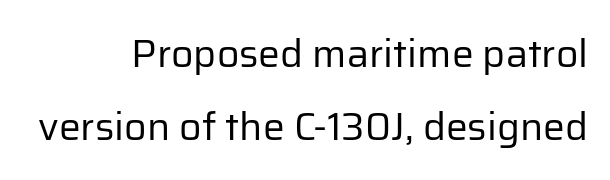
Q: Is the text bold? A: No.
Q: Is the text italic (slanted)? A: No, it is upright.
Q: Is the typeface a serif or a sans-serif typeface? A: Sans-serif.
Q: Is the text underlined? A: No.
Q: How is the paragraph aligned? A: Right-aligned.
Q: Is the spacing between letters normal or unusually wide? A: Normal.
Q: Width (condensed, normal, or wide)? A: Normal.
Q: Stroke contrast? A: Low.
Q: x-height? A: Medium.
Q: Monospaced? A: No.
